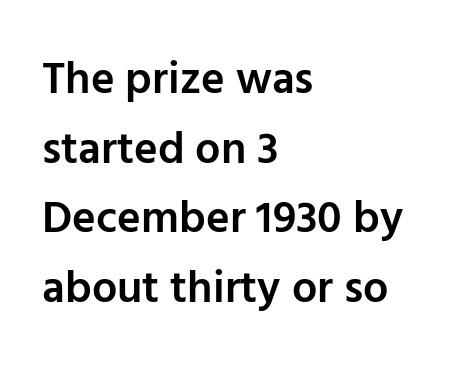
Q: Is the text bold? A: Semi-bold.
Q: Is the text italic (slanted)? A: No, it is upright.
Q: Is the typeface a serif or a sans-serif typeface? A: Sans-serif.
Q: Is the text underlined? A: No.
Q: How is the paragraph aligned? A: Left-aligned.
Q: Is the spacing between letters normal or unusually wide? A: Normal.
Q: Is the spacing between lines tight, normal or loose? A: Normal.
Q: Width (condensed, normal, or wide)? A: Normal.
Q: Stroke contrast? A: Low.
Q: x-height? A: Medium.
Q: Monospaced? A: No.
